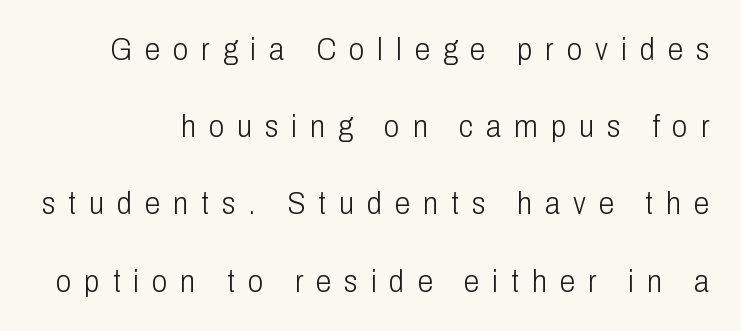
Q: Is the text bold? A: No.
Q: Is the text italic (slanted)? A: No, it is upright.
Q: Is the typeface a serif or a sans-serif typeface? A: Sans-serif.
Q: Is the text underlined? A: No.
Q: How is the paragraph aligned? A: Right-aligned.
Q: Is the spacing between letters normal or unusually wide? A: Unusually wide.
Q: Is the spacing between lines tight, normal or loose? A: Loose.
Q: Width (condensed, normal, or wide)? A: Condensed.
Q: Stroke contrast? A: Low.
Q: x-height? A: Medium.
Q: Monospaced? A: No.
